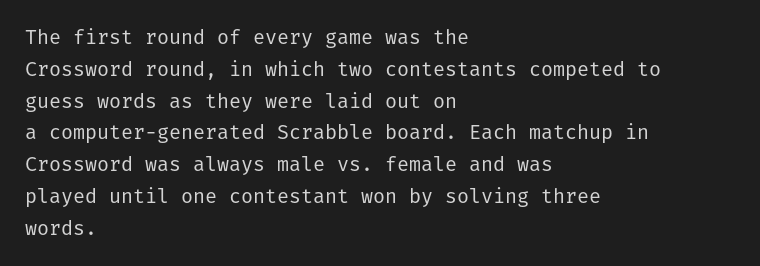
The image shows 20 px text type, upright; set left-aligned, normal line spacing (1.59x), normal letter spacing, not underlined.
